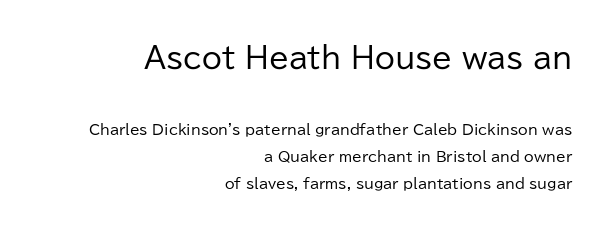
These lines are rendered in a variable-pitch font. Does the leading feel generous? Absolutely, it's lavish. The foot of each line stays bare and open. Here the first block reads like a headline and the second like body copy. The weight tops out at a normal text grade.
